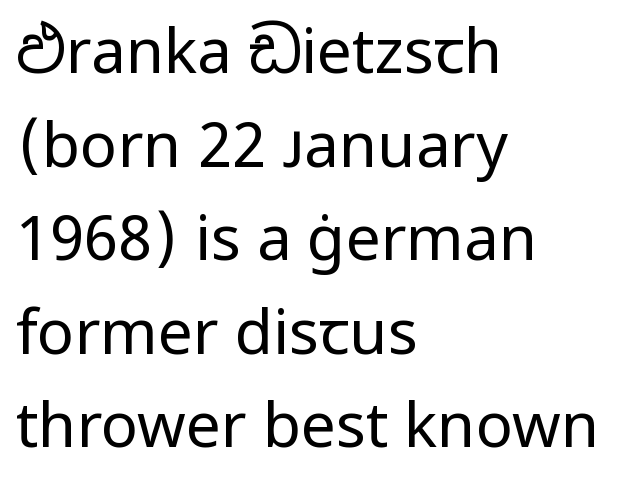
Q: Is the text bold? A: No.
Q: Is the text italic (slanted)? A: No, it is upright.
Q: Is the typeface a serif or a sans-serif typeface? A: Sans-serif.
Q: Is the text underlined? A: No.
Q: How is the paragraph aligned? A: Left-aligned.
Q: Is the spacing between letters normal or unusually wide? A: Normal.
Q: Is the spacing between lines tight, normal or loose? A: Normal.
Q: Width (condensed, normal, or wide)? A: Normal.
Q: Stroke contrast? A: Low.
Q: x-height? A: Medium.
Q: Monospaced? A: No.
